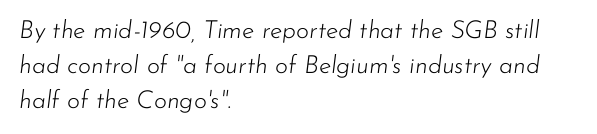
{"italic": "yes", "lean": "right", "slant_degrees": 7, "bold": "no", "underline": "no", "align": "left", "line_spacing": "normal", "line_spacing_ratio": 1.4, "letter_spacing": "normal", "letter_spacing_em": 0.0, "glyph_px": 25}
